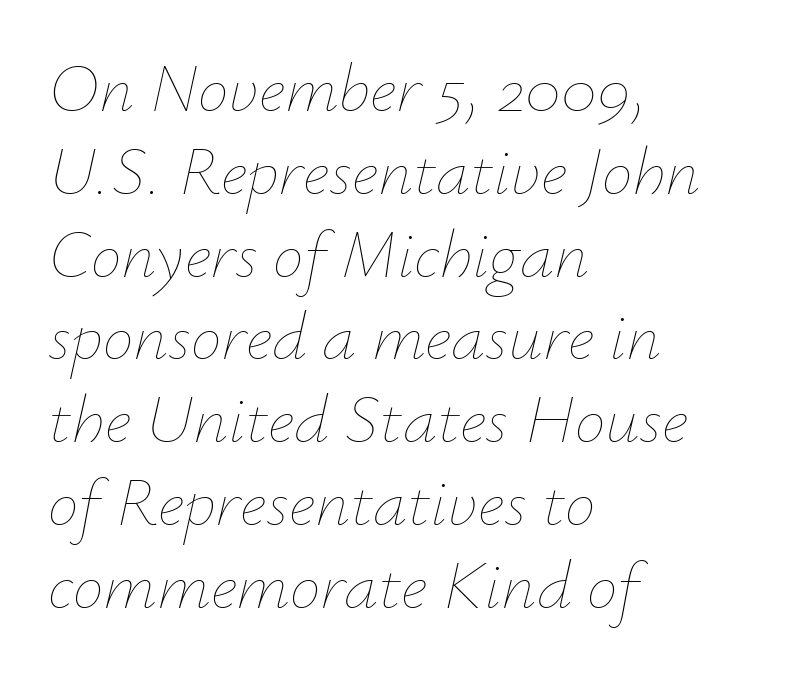
Q: Is the text bold? A: No.
Q: Is the text italic (slanted)? A: Yes, it leans right by about 12 degrees.
Q: Is the text underlined? A: No.
Q: How is the paragraph aligned? A: Left-aligned.
Q: Is the spacing between letters normal or unusually wide? A: Normal.
Q: Width (condensed, normal, or wide)? A: Normal.
Q: Stroke contrast? A: Low.
Q: x-height? A: Small.
Q: Monospaced? A: No.
